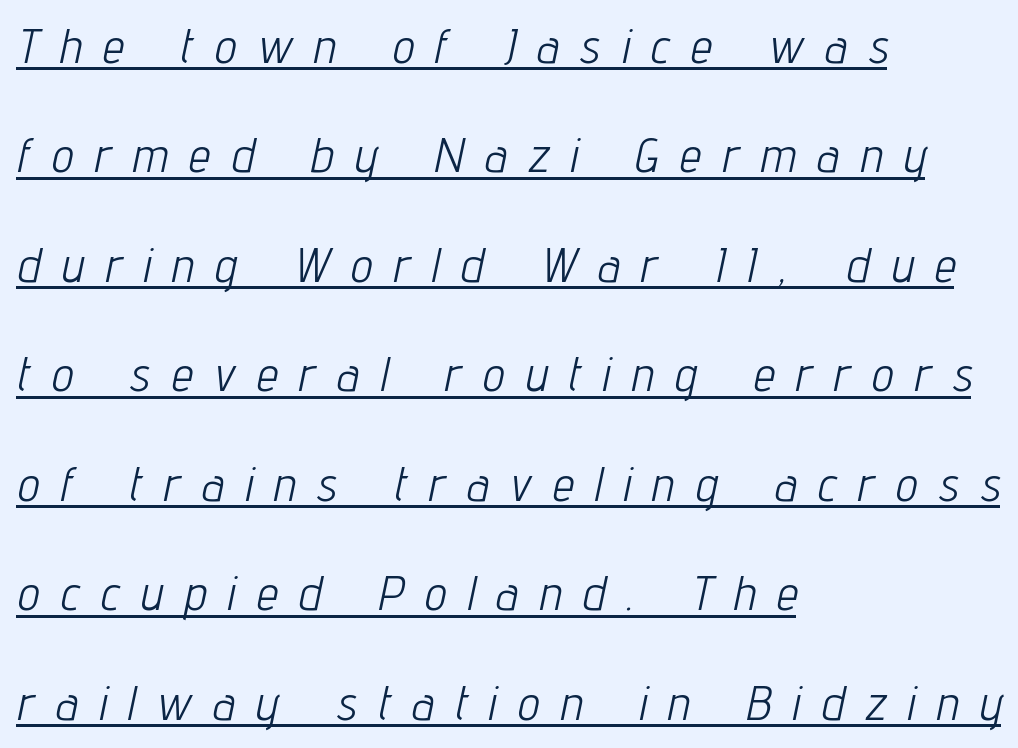
The image shows 48 px light, condensed type, italic (leaning right); set left-aligned, loose line spacing (2.28x), unusually wide letter spacing (+0.46 em), underlined; low stroke contrast and a medium x-height.
